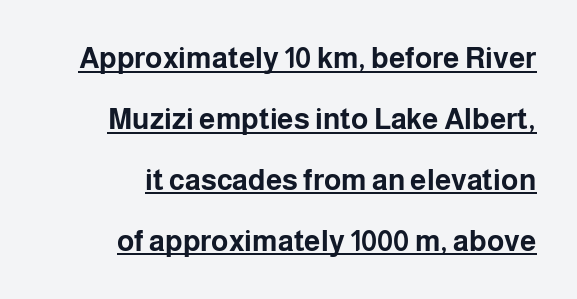
Note the varied advance widths — an 'i' is clearly narrower than an 'm'. These words are printed bold, with thick strokes throughout. Unlike italic type, these characters show no tilt at all. This sample trades compactness for vertical openness between lines. The rendering shows plain stroke endings on the letterforms — a sans-serif design.
